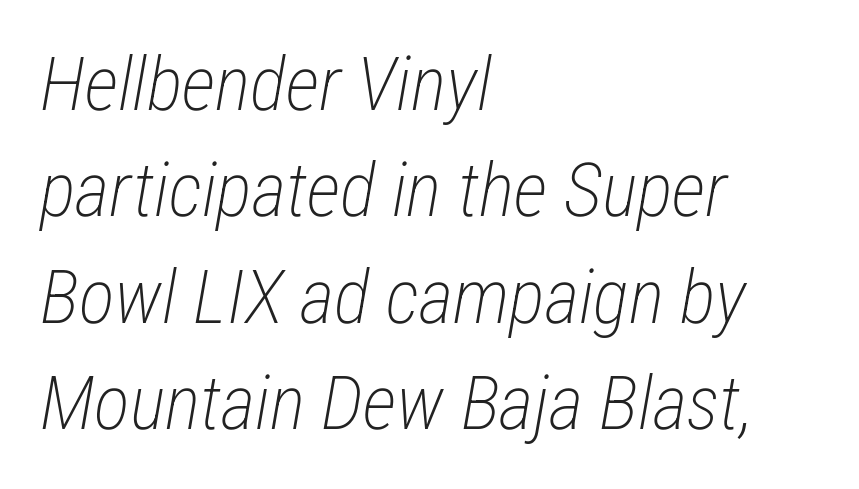
{"italic": "yes", "lean": "right", "slant_degrees": 12, "bold": "no", "weight": "light", "width": "condensed", "stroke_contrast": "low", "x_height": "medium", "monospaced": "no", "underline": "no", "align": "left", "line_spacing": "normal", "line_spacing_ratio": 1.42, "letter_spacing": "normal", "letter_spacing_em": 0.0, "glyph_px": 75}
